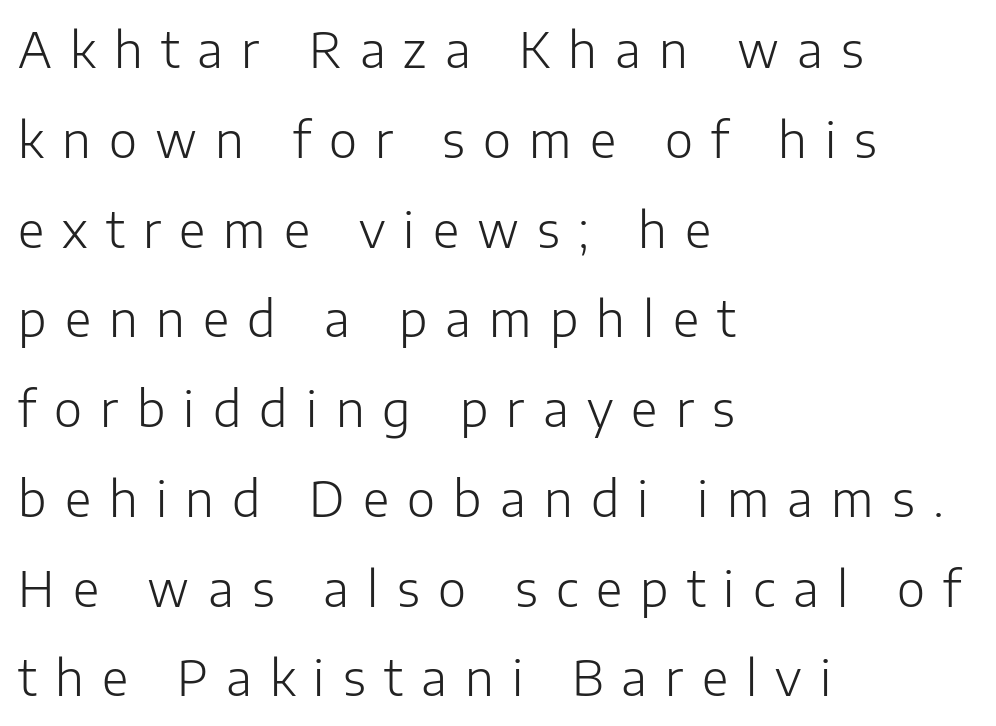
The image shows 48 px light sans-serif type, upright; set left-aligned, line spacing 1.87x, unusually wide letter spacing (+0.38 em), not underlined; low stroke contrast and a medium x-height.
